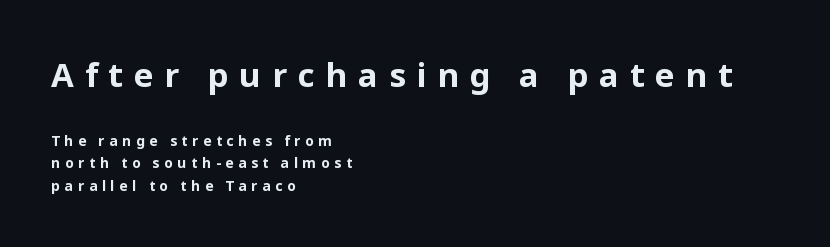
{"serif": "no", "italic": "no", "bold": "yes", "weight": "bold", "width": "normal", "stroke_contrast": "low", "x_height": "medium", "monospaced": "no", "underline": "no", "align": "left", "line_spacing": "normal", "line_spacing_ratio": 1.61, "letter_spacing": "wide", "letter_spacing_em": 0.33, "larger_block": "first", "size_ratio": 2.36, "glyph_px": 33}
